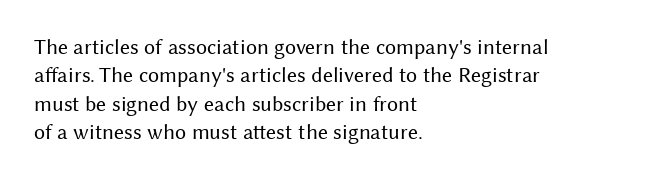
The image shows 22 px text type, upright; set left-aligned, normal line spacing (1.29x), normal letter spacing, not underlined.
